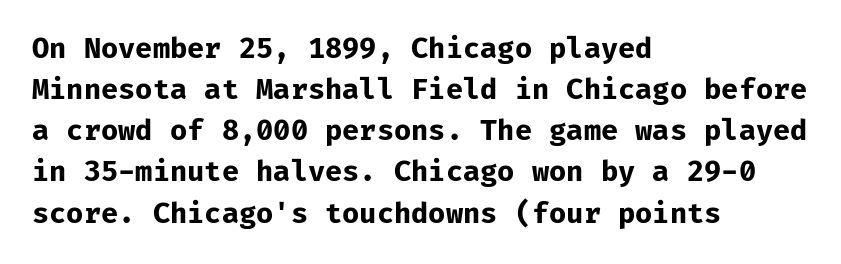
Q: Is the text bold? A: Yes.
Q: Is the text italic (slanted)? A: No, it is upright.
Q: Is the typeface a serif or a sans-serif typeface? A: Sans-serif.
Q: Is the text underlined? A: No.
Q: How is the paragraph aligned? A: Left-aligned.
Q: Is the spacing between letters normal or unusually wide? A: Normal.
Q: Is the spacing between lines tight, normal or loose? A: Normal.
Q: Width (condensed, normal, or wide)? A: Normal.
Q: Stroke contrast? A: Low.
Q: x-height? A: Medium.
Q: Monospaced? A: Yes.
